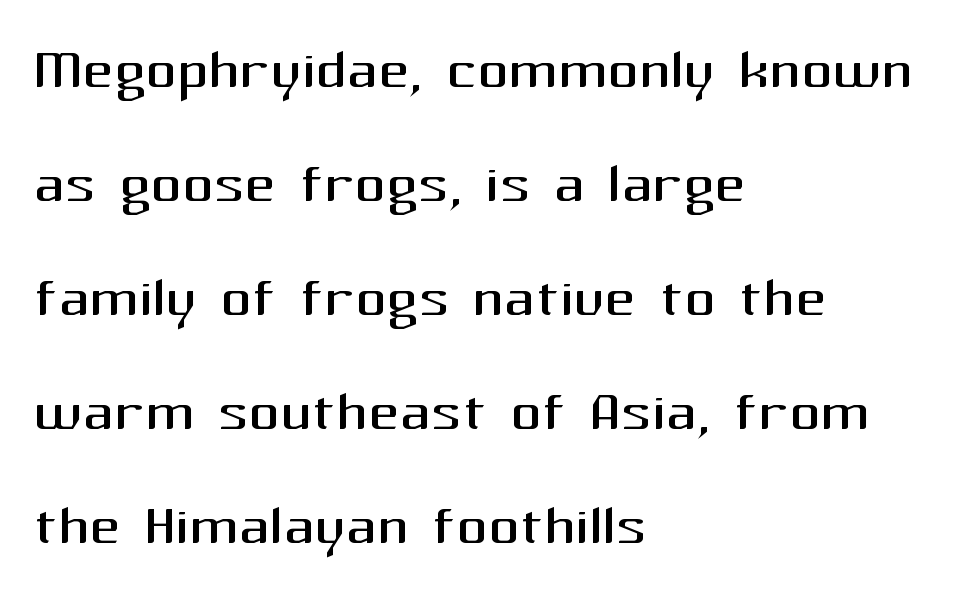
Characters remain perfectly vertical along every line. The lines are quadded left. Looks like regular typesetting: each glyph gets only the width it needs. Lines of text with bare space underneath.
